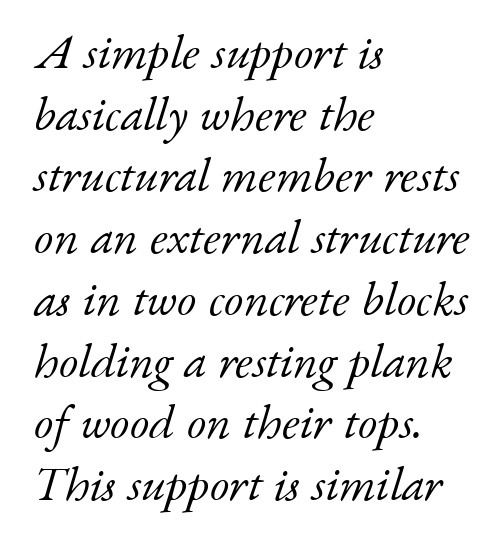
Q: Is the text bold? A: No.
Q: Is the text italic (slanted)? A: Yes, it leans right by about 17 degrees.
Q: Is the typeface a serif or a sans-serif typeface? A: Serif.
Q: Is the text underlined? A: No.
Q: How is the paragraph aligned? A: Left-aligned.
Q: Is the spacing between letters normal or unusually wide? A: Normal.
Q: Is the spacing between lines tight, normal or loose? A: Normal.
Q: Width (condensed, normal, or wide)? A: Normal.
Q: Stroke contrast? A: Low.
Q: x-height? A: Small.
Q: Monospaced? A: No.
